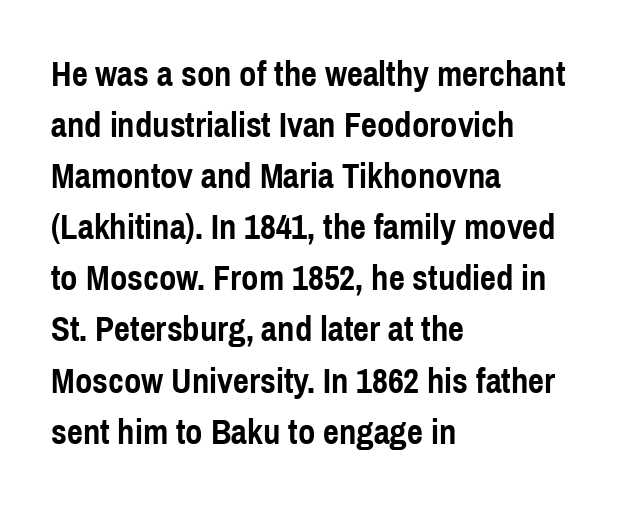
{"serif": "no", "italic": "no", "bold": "yes", "weight": "semibold", "width": "condensed", "x_height": "medium", "monospaced": "no", "underline": "no", "align": "left", "line_spacing": "normal", "line_spacing_ratio": 1.46, "letter_spacing": "normal", "letter_spacing_em": 0.0, "glyph_px": 35}
